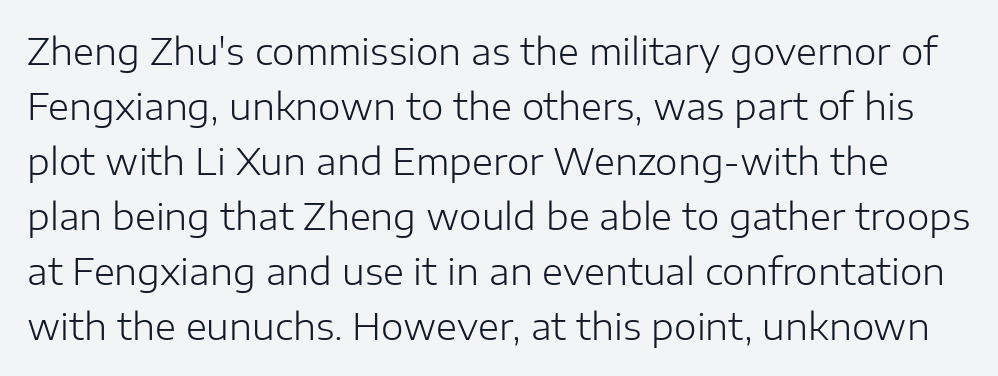
The image shows 36 px light sans-serif type, upright; set normal line spacing (1.53x), normal letter spacing, not underlined; low stroke contrast and a medium x-height.
